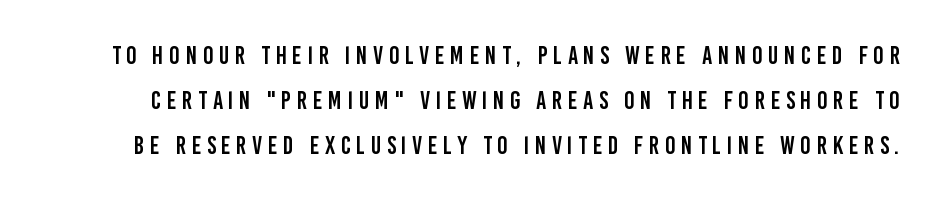
Q: Is the text italic (slanted)? A: No, it is upright.
Q: Is the text underlined? A: No.
Q: Is the spacing between letters normal or unusually wide? A: Unusually wide.
